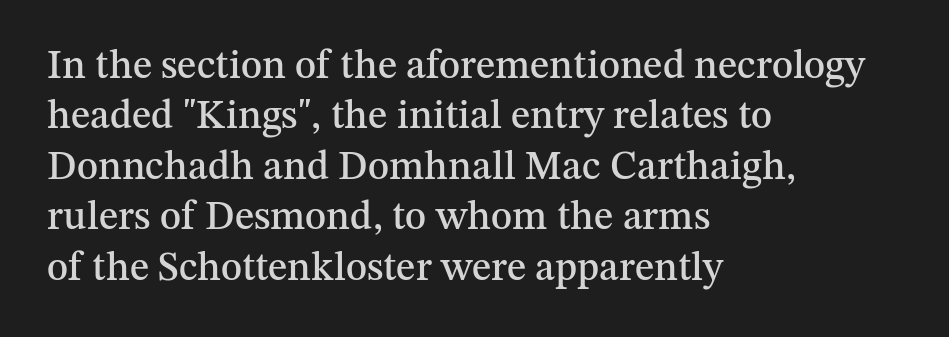
{"serif": "yes", "italic": "no", "width": "normal", "stroke_contrast": "medium", "x_height": "medium", "monospaced": "no", "underline": "no", "align": "left", "line_spacing": "normal", "line_spacing_ratio": 1.26, "letter_spacing": "normal", "letter_spacing_em": 0.0, "glyph_px": 40}
